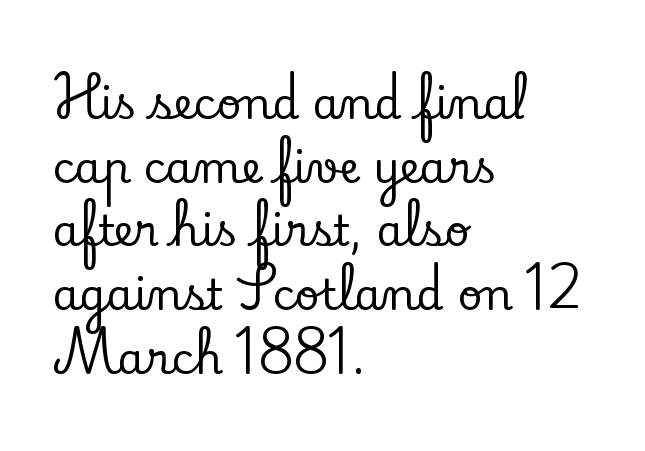
{"serif": "yes", "italic": "no", "width": "normal", "stroke_contrast": "low", "x_height": "small", "monospaced": "no", "underline": "no", "align": "left", "line_spacing": "normal", "line_spacing_ratio": 1.48, "letter_spacing": "normal", "letter_spacing_em": 0.0, "glyph_px": 43}
